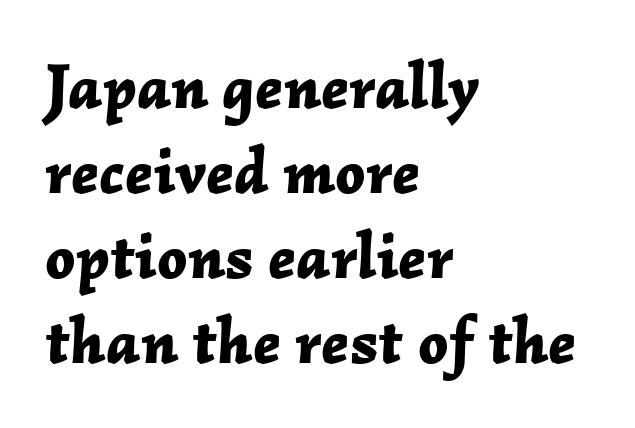
Q: Is the text bold? A: Yes.
Q: Is the text italic (slanted)? A: Yes, it leans right by about 2 degrees.
Q: Is the text underlined? A: No.
Q: How is the paragraph aligned? A: Left-aligned.
Q: Is the spacing between letters normal or unusually wide? A: Normal.
Q: Is the spacing between lines tight, normal or loose? A: Normal.
Q: Width (condensed, normal, or wide)? A: Normal.
Q: Stroke contrast? A: Low.
Q: x-height? A: Medium.
Q: Monospaced? A: No.
